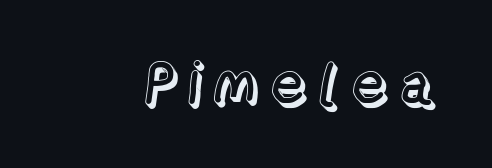
Clear beneath every line of the passage. The letters advance in unequal steps, a hallmark of proportional type.
